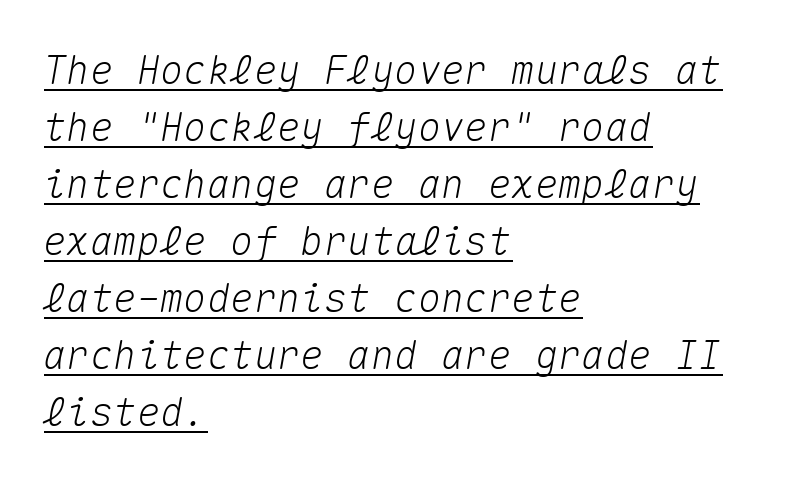
The image shows 39 px text type, italic (leaning right), monospaced; set left-aligned, normal line spacing (1.46x), normal letter spacing, underlined; medium stroke contrast and a medium x-height.
